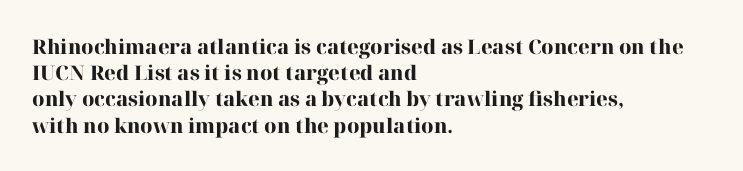
Leftover space on each line is placed entirely after the last word. Honestly, the row spacing looks completely unremarkable. This sample uses an upright cut, with every glyph sitting square on the baseline. A typesetter would call this zero additional tracking. Check the space under the baseline: it is left empty.
